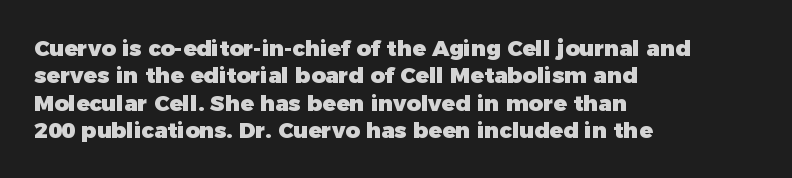
The image shows 22 px bold type, upright; set left-aligned, line spacing 1.24x, normal letter spacing, not underlined.
